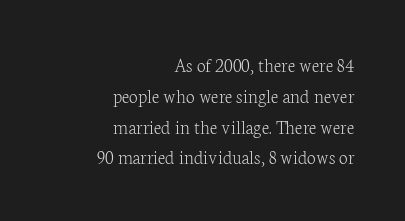
{"italic": "no", "bold": "no", "underline": "no", "align": "right", "line_spacing": "normal", "line_spacing_ratio": 1.54, "letter_spacing": "normal", "letter_spacing_em": 0.0, "glyph_px": 20}
